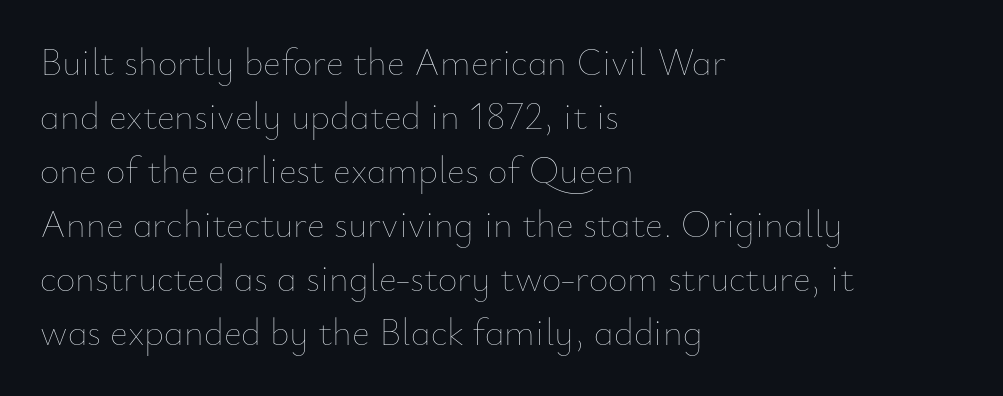
{"italic": "no", "bold": "no", "weight": "thin", "width": "normal", "stroke_contrast": "low", "x_height": "small", "monospaced": "no", "underline": "no", "align": "left", "line_spacing": "normal", "line_spacing_ratio": 1.42, "letter_spacing": "normal", "letter_spacing_em": 0.0, "glyph_px": 38}
